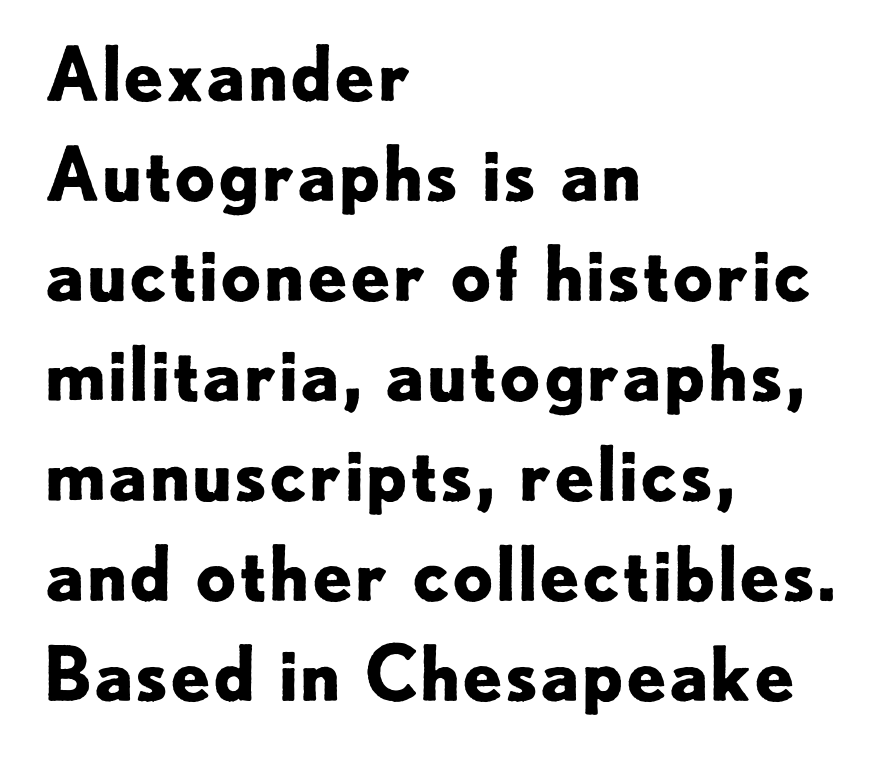
Line spacing here is normal. Characters follow at the spacing the type designer built in. Descender tails drop into unmarked territory. These lines stack with their left ends in a neat column. Look at the bottom of the vertical strokes: they stop flat, with no serifs. This is roman type, the default non-slanted kind.
